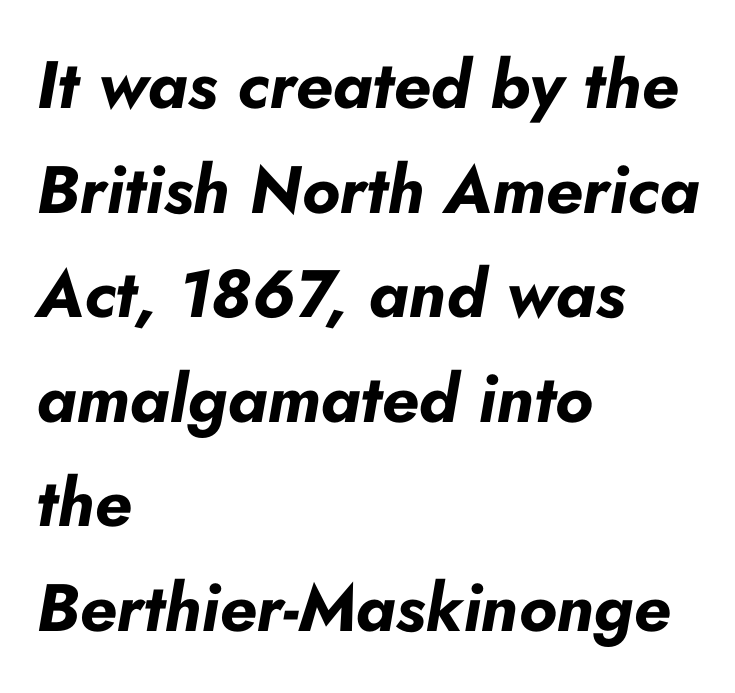
{"italic": "yes", "lean": "right", "slant_degrees": 10, "bold": "yes", "weight": "bold", "width": "normal", "stroke_contrast": "low", "x_height": "small", "monospaced": "no", "underline": "no", "align": "left", "line_spacing": "normal", "line_spacing_ratio": 1.56, "letter_spacing": "normal", "letter_spacing_em": 0.0, "glyph_px": 67}
